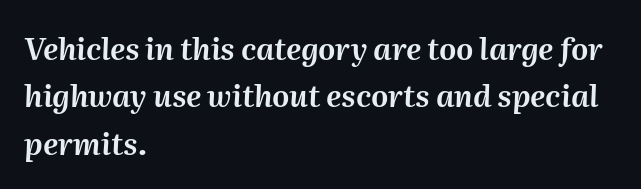
Q: Is the text italic (slanted)? A: Yes, it leans right by about 2 degrees.
Q: Is the text underlined? A: No.
Q: How is the paragraph aligned? A: Left-aligned.
Q: Is the spacing between letters normal or unusually wide? A: Normal.
Q: Is the spacing between lines tight, normal or loose? A: Normal.
Q: Width (condensed, normal, or wide)? A: Normal.
Q: Stroke contrast? A: Medium.
Q: x-height? A: Medium.
Q: Monospaced? A: No.
